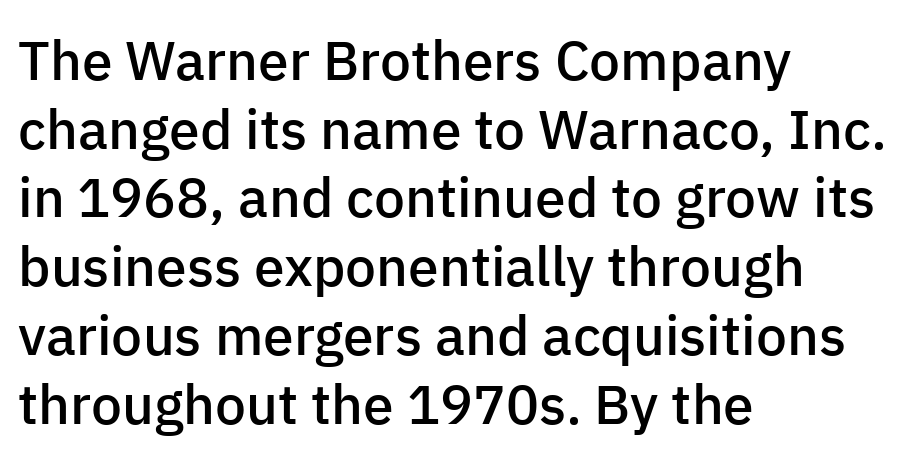
Only glyphs here, with clear space below each row. A typesetter would call this proportional, since set widths differ per character. Does the weight exceed regular? Yes, but only to semibold. Regular leading. Each word holds together tightly as a unit, with standard inter-letter gaps. Font category for this specimen: sans-serif.
